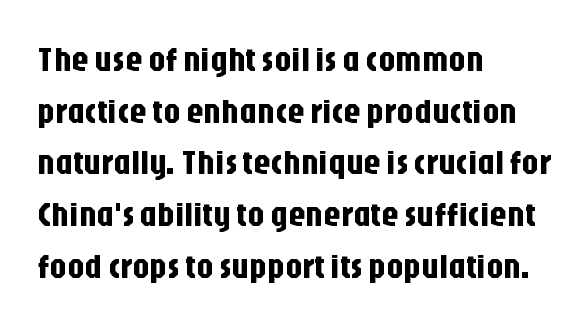
Q: Is the text italic (slanted)? A: No, it is upright.
Q: Is the typeface a serif or a sans-serif typeface? A: Sans-serif.
Q: Is the text underlined? A: No.
Q: How is the paragraph aligned? A: Left-aligned.
Q: Is the spacing between letters normal or unusually wide? A: Normal.
Q: Is the spacing between lines tight, normal or loose? A: Normal.
Q: Width (condensed, normal, or wide)? A: Condensed.
Q: Stroke contrast? A: Low.
Q: x-height? A: Large.
Q: Monospaced? A: No.
